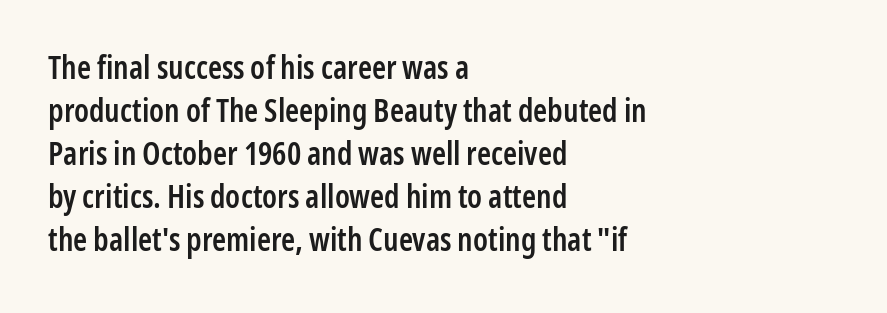
The characters display no serif detailing; their extremities are plain. Honestly, there is no underline to notice here at all. The face used here is proportionally spaced, like ordinary book or web type. Summary of vertical rhythm: regular, with standard interline spacing. These words are printed semibold, heavier than regular yet not bold.
